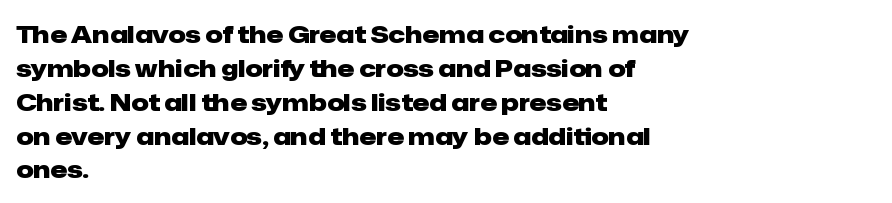
Q: Is the text bold? A: Yes.
Q: Is the text italic (slanted)? A: No, it is upright.
Q: Is the text underlined? A: No.
Q: How is the paragraph aligned? A: Left-aligned.
Q: Is the spacing between letters normal or unusually wide? A: Normal.
Q: Is the spacing between lines tight, normal or loose? A: Normal.
